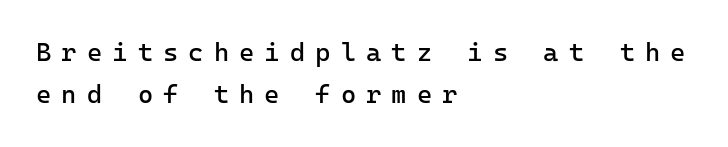
The image shows 26 px text type, upright; set left-aligned, normal line spacing (1.62x), unusually wide letter spacing (+0.39 em), not underlined.
